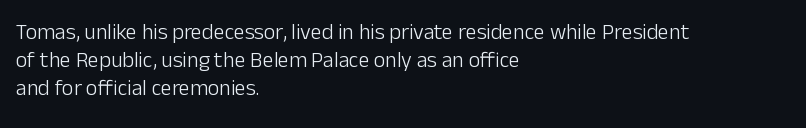
{"italic": "no", "bold": "no", "underline": "no", "align": "left", "line_spacing": "normal", "line_spacing_ratio": 1.28, "letter_spacing": "normal", "letter_spacing_em": 0.0, "glyph_px": 22}
